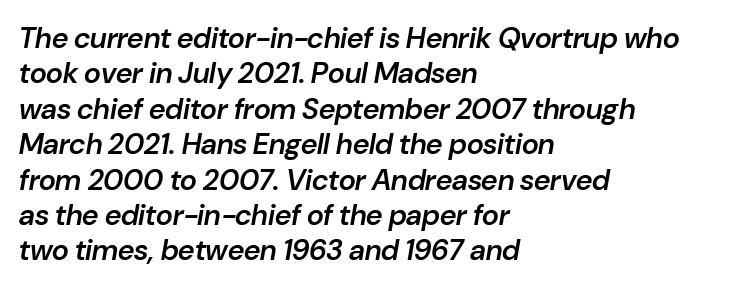
{"italic": "yes", "lean": "right", "slant_degrees": 10, "bold": "semi", "weight": "semibold", "width": "normal", "stroke_contrast": "low", "x_height": "medium", "monospaced": "no", "underline": "no", "align": "left", "line_spacing_ratio": 1.22, "letter_spacing": "normal", "letter_spacing_em": 0.0, "glyph_px": 29}
